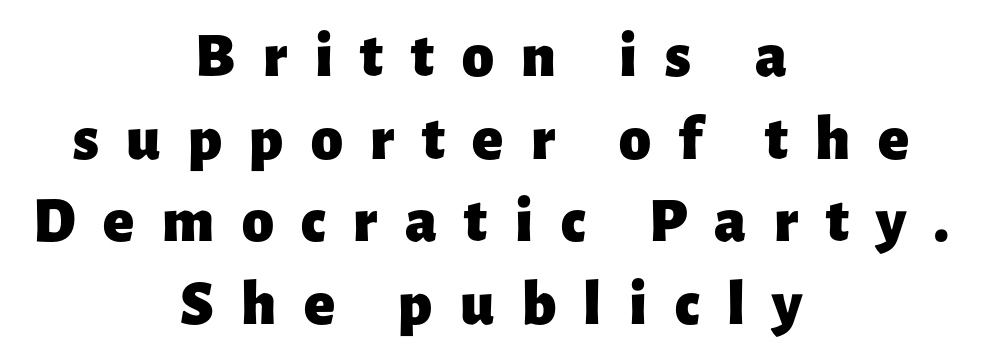
The image shows 64 px heavy sans-serif type, upright; set centered, normal line spacing (1.29x), unusually wide letter spacing (+0.43 em), not underlined; low stroke contrast and a medium x-height.
